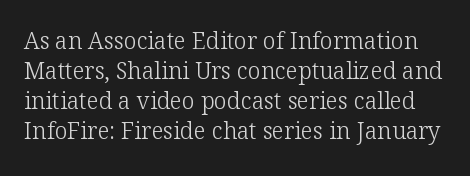
Clear beneath every line of the passage. Weight: regular or lighter. The axis of the letterforms is exactly vertical. Each word holds together tightly as a unit, with standard inter-letter gaps. What's the leading like? Ordinary, nothing unusual.
